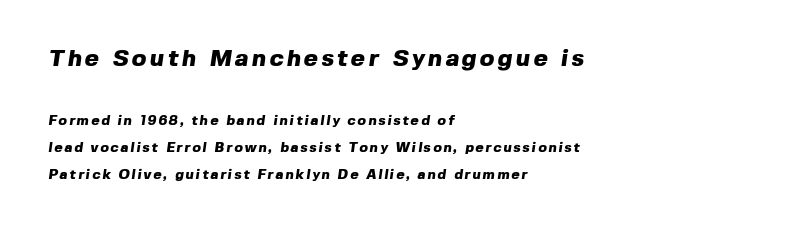
{"bold": "yes", "underline": "no", "align": "left", "line_spacing": "loose", "line_spacing_ratio": 1.94, "larger_block": "first", "size_ratio": 1.71, "glyph_px": 24}
